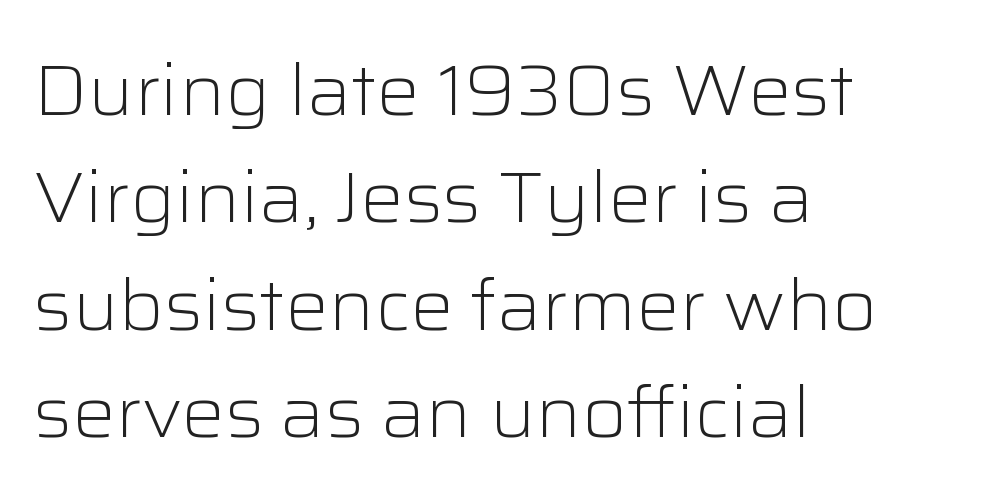
Q: Is the text bold? A: No.
Q: Is the text italic (slanted)? A: No, it is upright.
Q: Is the typeface a serif or a sans-serif typeface? A: Sans-serif.
Q: Is the text underlined? A: No.
Q: How is the paragraph aligned? A: Left-aligned.
Q: Is the spacing between letters normal or unusually wide? A: Normal.
Q: Is the spacing between lines tight, normal or loose? A: Normal.
Q: Width (condensed, normal, or wide)? A: Normal.
Q: Stroke contrast? A: Low.
Q: x-height? A: Medium.
Q: Monospaced? A: No.
